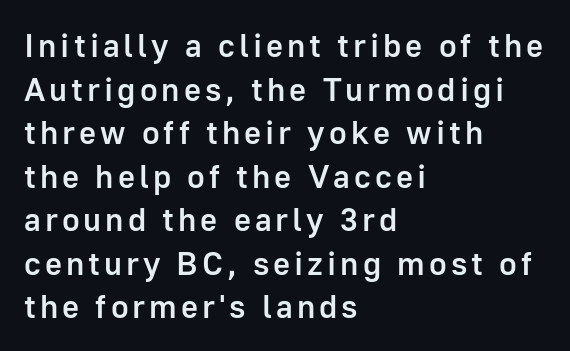
Q: Is the text bold? A: Semi-bold.
Q: Is the text italic (slanted)? A: No, it is upright.
Q: Is the typeface a serif or a sans-serif typeface? A: Sans-serif.
Q: Is the text underlined? A: No.
Q: How is the paragraph aligned? A: Left-aligned.
Q: Is the spacing between lines tight, normal or loose? A: Normal.
Q: Width (condensed, normal, or wide)? A: Normal.
Q: Stroke contrast? A: Low.
Q: x-height? A: Medium.
Q: Monospaced? A: No.
